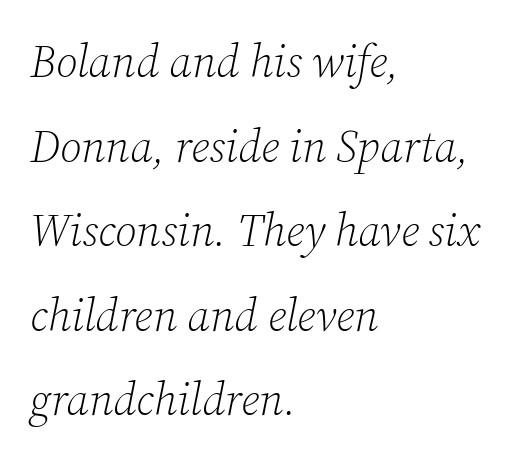
The image shows 45 px light serif type, italic (leaning right); set left-aligned, line spacing 1.88x, normal letter spacing, not underlined; low stroke contrast and a medium x-height.
